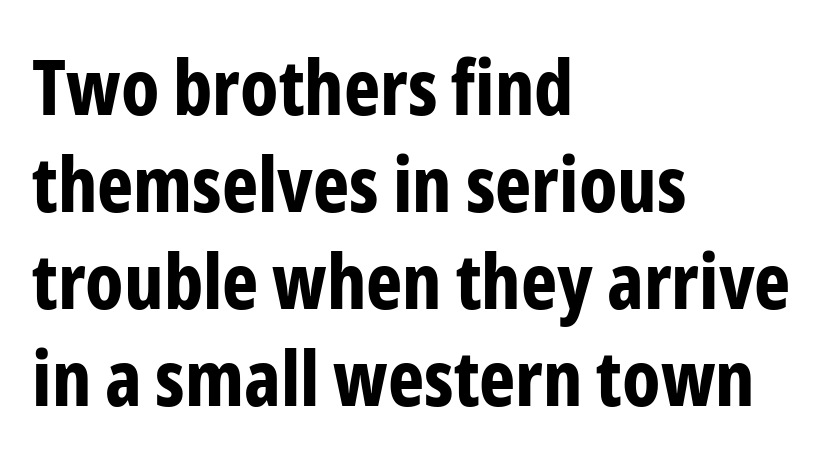
{"serif": "no", "italic": "no", "bold": "yes", "weight": "bold", "width": "condensed", "stroke_contrast": "low", "x_height": "medium", "monospaced": "no", "underline": "no", "align": "left", "line_spacing": "normal", "line_spacing_ratio": 1.26, "letter_spacing": "normal", "letter_spacing_em": 0.0, "glyph_px": 77}
